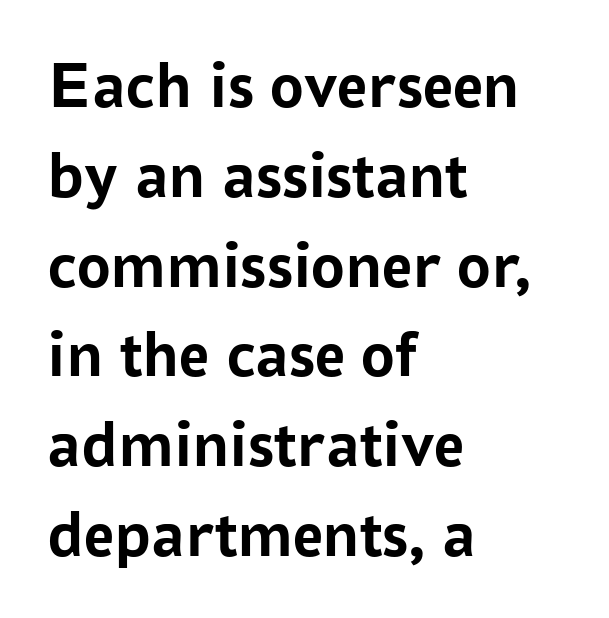
{"serif": "no", "italic": "no", "bold": "yes", "weight": "semibold", "width": "normal", "stroke_contrast": "low", "x_height": "medium", "monospaced": "no", "underline": "no", "align": "left", "line_spacing": "normal", "line_spacing_ratio": 1.34, "letter_spacing": "normal", "letter_spacing_em": 0.0, "glyph_px": 67}
